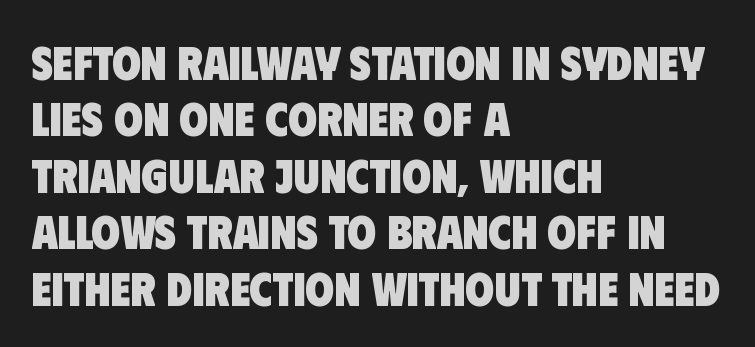
The image shows 47 px heavy, condensed sans-serif type; set left-aligned, line spacing 1.2x, normal letter spacing, not underlined; low stroke contrast and a large x-height.
